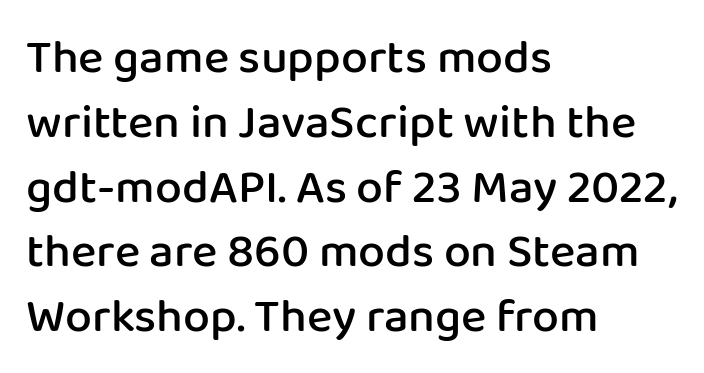
The letters stand upright; this is a roman face. Characters follow at the spacing the type designer built in. This rendering employs a face without finishing strokes, i.e., a sans-serif. Here the designer chose a conventional face with non-uniform glyph widths. Underlining? Definitely not there.
